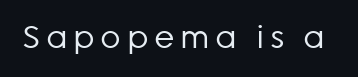
{"serif": "no", "italic": "no", "bold": "no", "weight": "regular", "width": "normal", "stroke_contrast": "low", "x_height": "medium", "monospaced": "no", "underline": "no", "glyph_px": 32}
